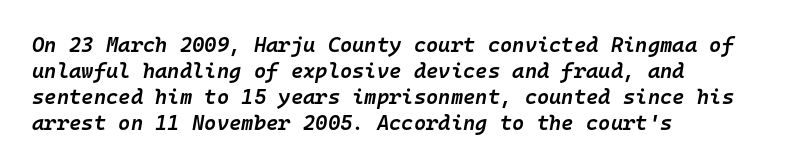
{"italic": "yes", "lean": "right", "slant_degrees": 10, "bold": "semi", "underline": "no", "align": "left", "line_spacing_ratio": 1.24, "letter_spacing": "normal", "letter_spacing_em": 0.0, "glyph_px": 21}
